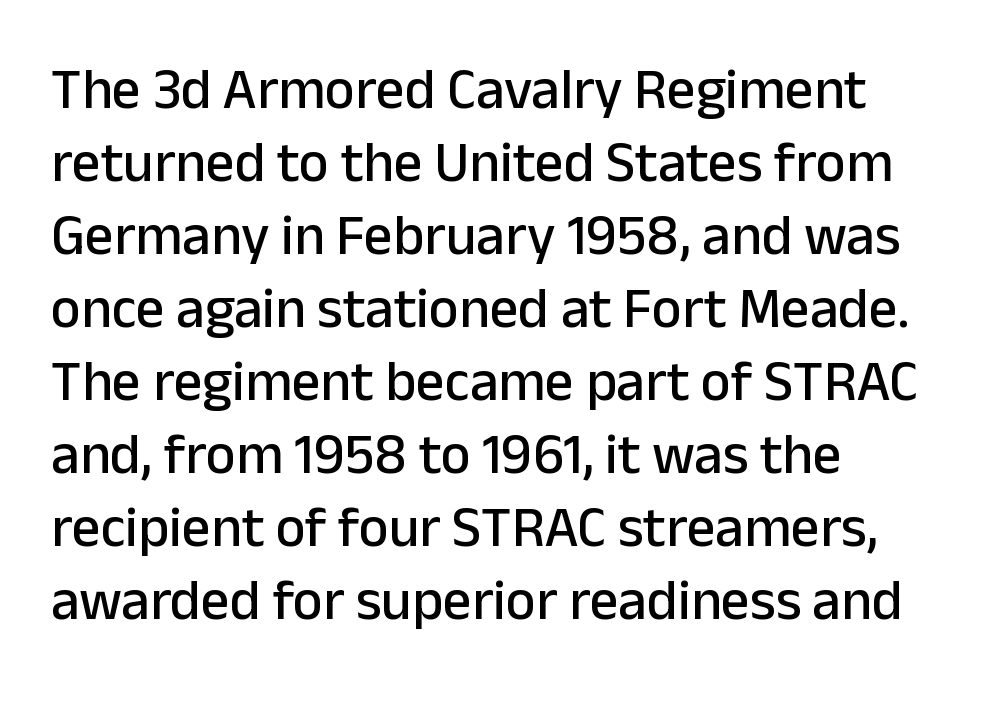
Q: Is the text italic (slanted)? A: No, it is upright.
Q: Is the typeface a serif or a sans-serif typeface? A: Sans-serif.
Q: Is the text underlined? A: No.
Q: How is the paragraph aligned? A: Left-aligned.
Q: Is the spacing between letters normal or unusually wide? A: Normal.
Q: Is the spacing between lines tight, normal or loose? A: Normal.
Q: Width (condensed, normal, or wide)? A: Normal.
Q: Stroke contrast? A: Low.
Q: x-height? A: Medium.
Q: Monospaced? A: No.
